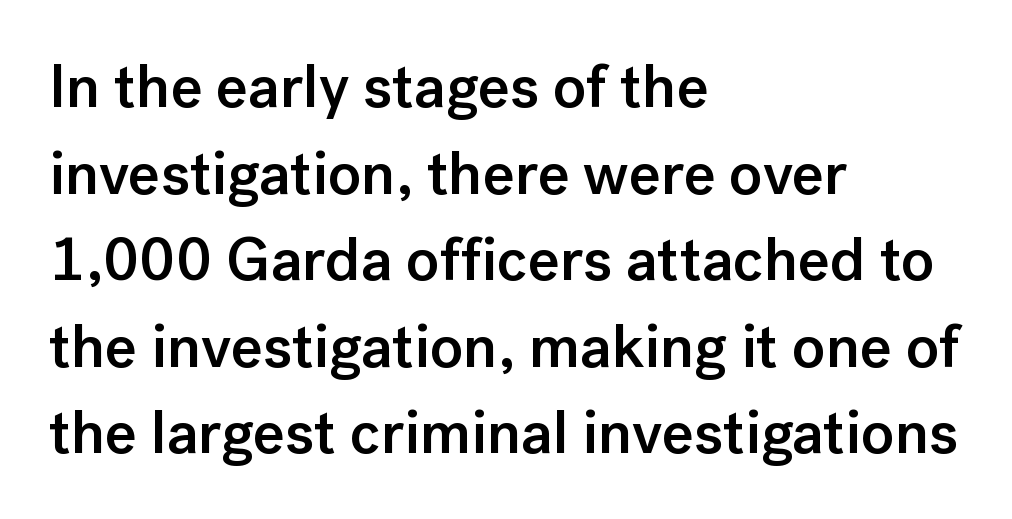
The image shows 61 px semibold sans-serif type, upright; set left-aligned, normal line spacing (1.42x), normal letter spacing, not underlined; low stroke contrast and a medium x-height.
